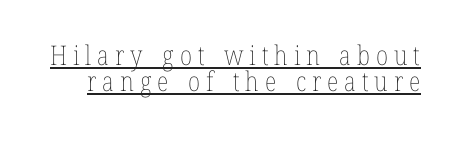
Q: Is the text bold? A: No.
Q: Is the text italic (slanted)? A: No, it is upright.
Q: Is the text underlined? A: Yes.
Q: Is the spacing between letters normal or unusually wide? A: Unusually wide.
Q: Is the spacing between lines tight, normal or loose? A: Tight.
